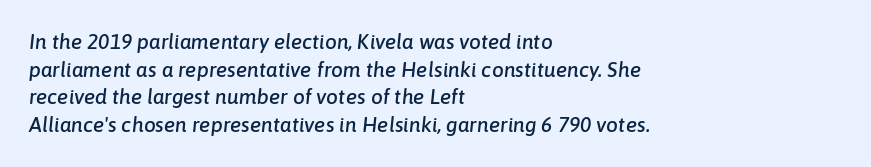
A typesetter would call this leading conventional body-copy spacing. There is no visible air inserted between adjacent glyphs. The passage shown leans; its letterforms are oblique. The text block is weighted toward the left margin, trailing off unevenly rightward. The space directly below the letters is spotless.
